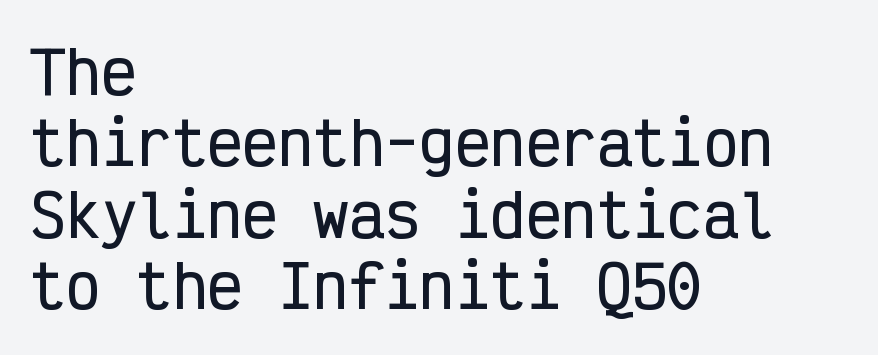
Q: Is the text italic (slanted)? A: No, it is upright.
Q: Is the typeface a serif or a sans-serif typeface? A: Sans-serif.
Q: Is the text underlined? A: No.
Q: How is the paragraph aligned? A: Left-aligned.
Q: Is the spacing between letters normal or unusually wide? A: Normal.
Q: Width (condensed, normal, or wide)? A: Condensed.
Q: Stroke contrast? A: Low.
Q: x-height? A: Medium.
Q: Monospaced? A: Yes.
